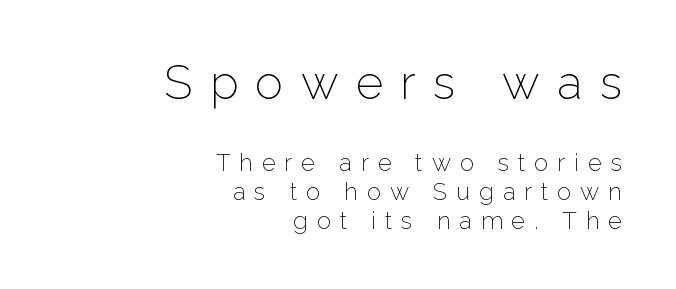
{"serif": "no", "italic": "no", "bold": "no", "weight": "light", "width": "normal", "stroke_contrast": "low", "x_height": "medium", "monospaced": "no", "underline": "no", "align": "right", "line_spacing_ratio": 1.2, "letter_spacing": "wide", "letter_spacing_em": 0.37, "larger_block": "first", "size_ratio": 1.96, "glyph_px": 47}
